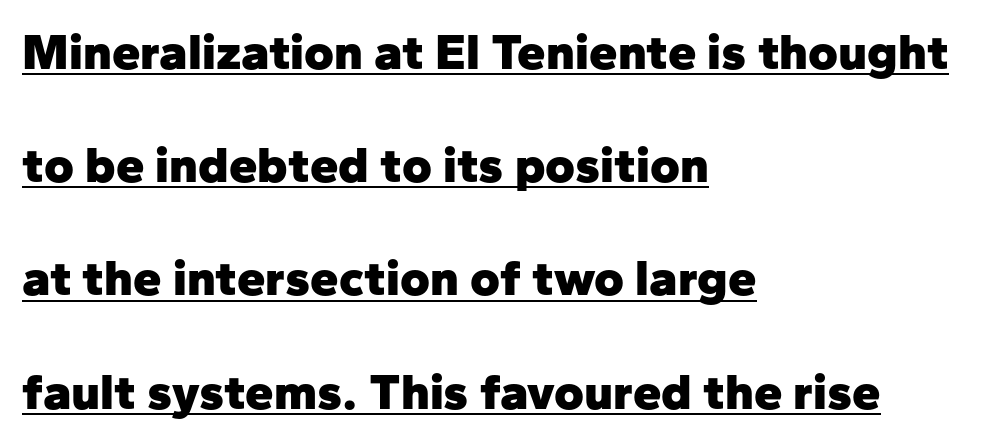
Q: Is the text bold? A: Yes.
Q: Is the text italic (slanted)? A: No, it is upright.
Q: Is the typeface a serif or a sans-serif typeface? A: Sans-serif.
Q: Is the text underlined? A: Yes.
Q: How is the paragraph aligned? A: Left-aligned.
Q: Is the spacing between letters normal or unusually wide? A: Normal.
Q: Is the spacing between lines tight, normal or loose? A: Loose.
Q: Width (condensed, normal, or wide)? A: Normal.
Q: Stroke contrast? A: Low.
Q: x-height? A: Medium.
Q: Monospaced? A: No.
